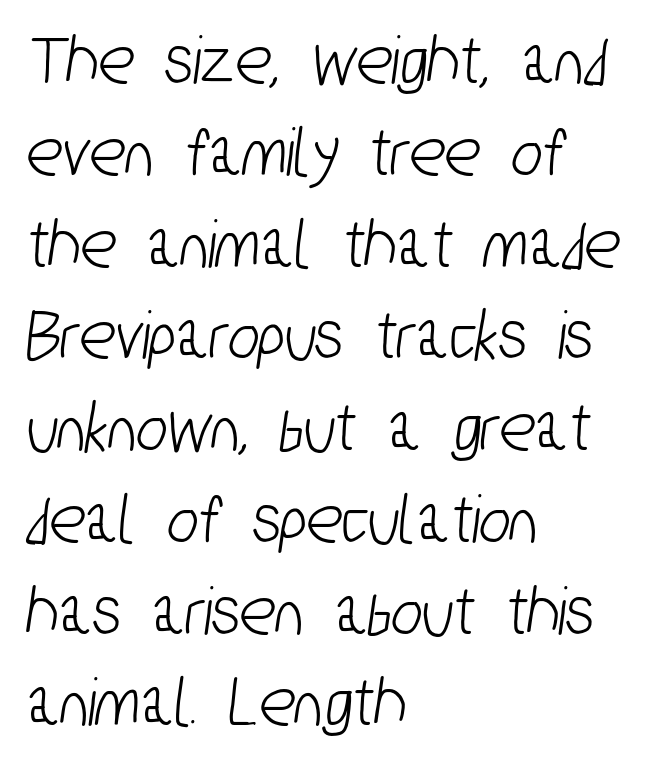
The image shows 74 px condensed sans-serif type; set left-aligned, line spacing 1.24x, normal letter spacing, not underlined; low stroke contrast and a medium x-height.
